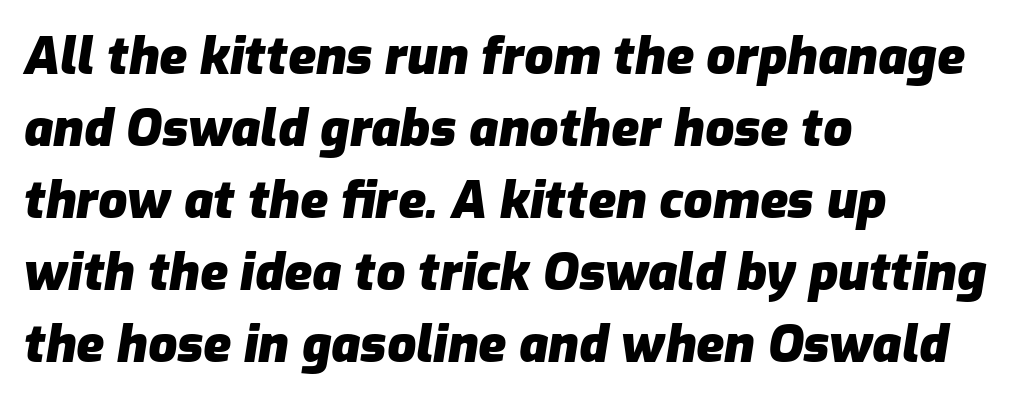
{"italic": "yes", "lean": "right", "slant_degrees": 9, "bold": "yes", "weight": "heavy", "width": "normal", "stroke_contrast": "low", "x_height": "medium", "monospaced": "no", "underline": "no", "align": "left", "line_spacing": "normal", "line_spacing_ratio": 1.41, "letter_spacing": "normal", "letter_spacing_em": 0.0, "glyph_px": 51}
